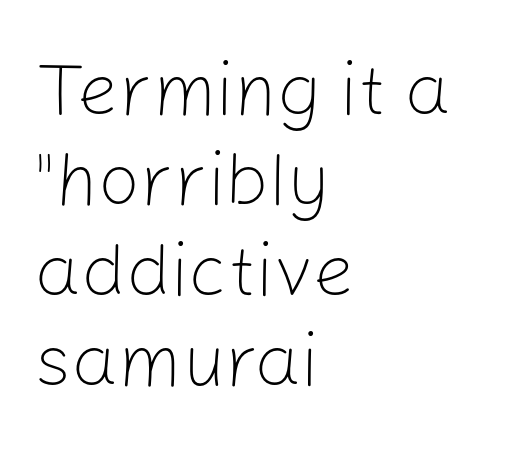
It's the straight-up-and-down kind of type. Stroke terminals: plain, sans-serif. Horizontally, the lines are justified to the leading edge only. On a weight scale, this lands at 450 or below.
